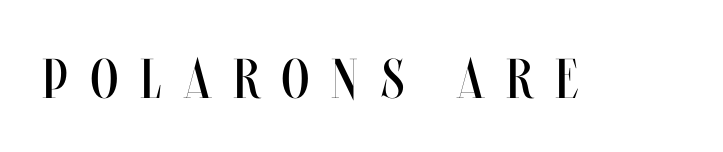
Q: Is the text bold? A: No.
Q: Is the text italic (slanted)? A: No, it is upright.
Q: Is the text underlined? A: No.
Q: Is the spacing between letters normal or unusually wide? A: Unusually wide.
Q: Width (condensed, normal, or wide)? A: Condensed.
Q: Stroke contrast? A: Medium.
Q: x-height? A: Large.
Q: Monospaced? A: No.
